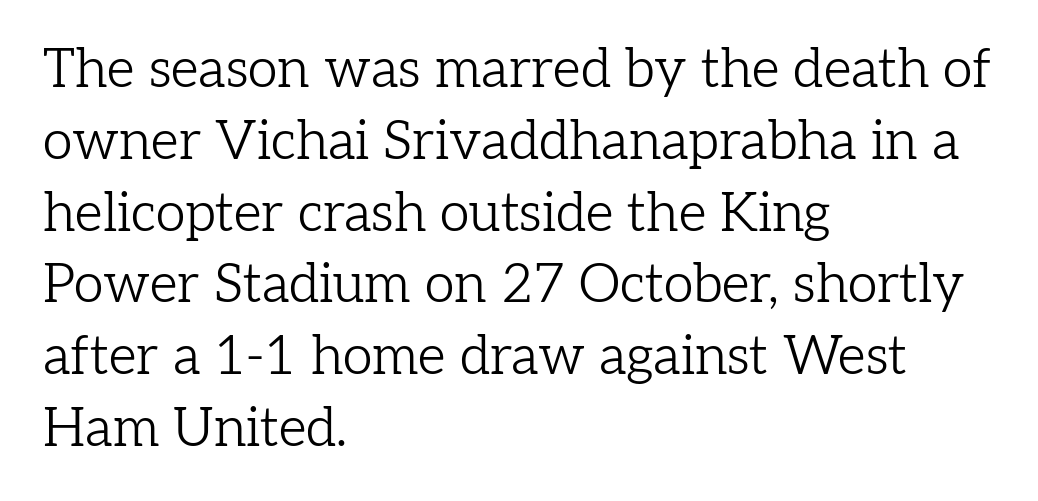
The image shows 54 px light serif type, upright; set left-aligned, normal line spacing (1.33x), normal letter spacing, not underlined; low stroke contrast and a medium x-height.
